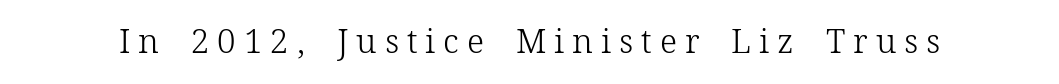
Characters follow at a spacing far wider than the type designer built in. The space beneath each line is pristine and unruled. Ink coverage per letter is moderate at most. Posture: upright roman. This rendering employs a face with finishing strokes, i.e., a serif.
